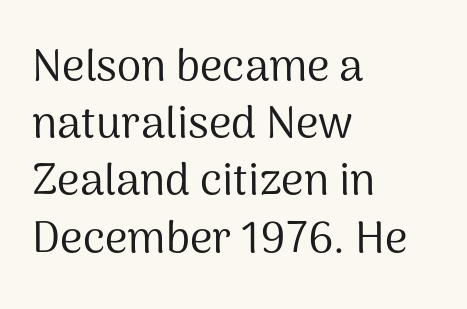
Q: Is the text bold? A: No.
Q: Is the text italic (slanted)? A: No, it is upright.
Q: Is the typeface a serif or a sans-serif typeface? A: Sans-serif.
Q: Is the text underlined? A: No.
Q: How is the paragraph aligned? A: Left-aligned.
Q: Is the spacing between letters normal or unusually wide? A: Normal.
Q: Is the spacing between lines tight, normal or loose? A: Normal.
Q: Width (condensed, normal, or wide)? A: Normal.
Q: Stroke contrast? A: Medium.
Q: x-height? A: Medium.
Q: Monospaced? A: No.
